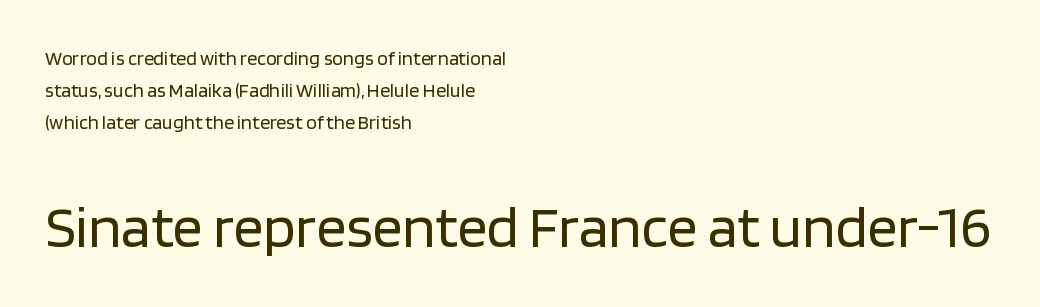
Horizontal alignment here is leftward, the default for most running prose. This sample uses an upright cut, with every glyph sitting square on the baseline. There is no visible air inserted between adjacent glyphs. Visually, the bottom section dominates because its glyphs are scaled up. Stroke thickness stays within the range of a standard reading face or lighter. Compared with typical paragraphs, the rows here are spaced about the same.
